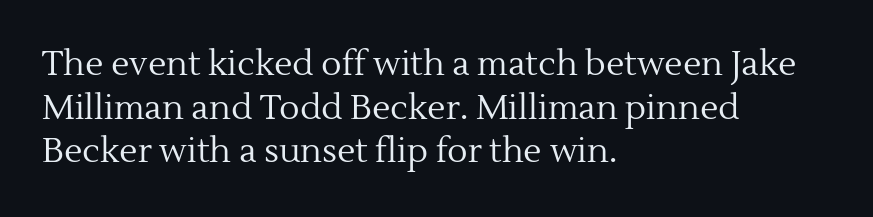
The image shows 34 px regular-weight serif type, upright; set left-aligned, normal line spacing (1.28x), normal letter spacing, not underlined; a medium x-height.
